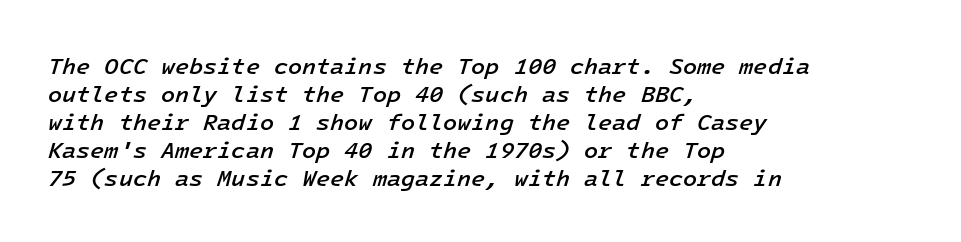
The image shows 23 px text type, italic (leaning right); set left-aligned, line spacing 1.22x, normal letter spacing, not underlined.
